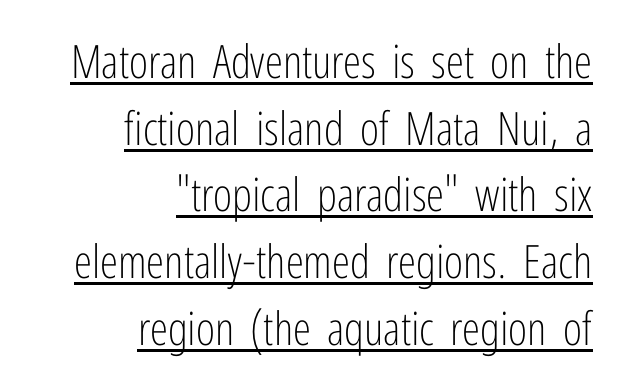
The font's upright variant was chosen for this text. Typeset ragged left — the right edge is the straight one. These lines are rendered in a variable-pitch font. There is no visible air inserted between adjacent glyphs. Summary of weight: not heavy and not bold. Looks like someone drew a line under every word here.
